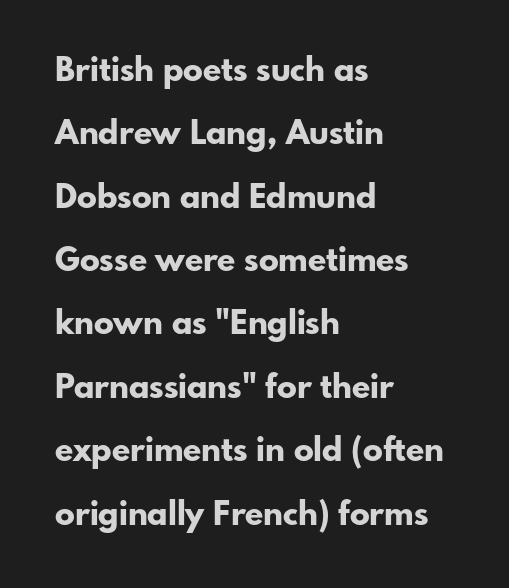
You can tell from the bare stems that sans-serif type was used. Rendered with straight, roman letterforms. Descender tails drop into unmarked territory. Default kerning and tracking; the words read as compact shapes.
